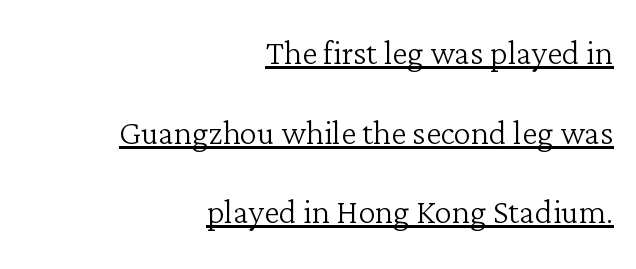
The image shows 43 px light serif type, upright; set right-aligned, line spacing 1.85x, normal letter spacing, underlined; low stroke contrast and a medium x-height.
